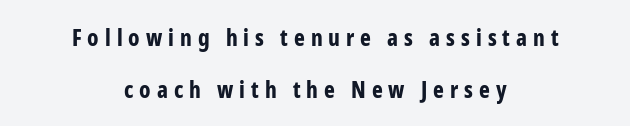
{"italic": "no", "bold": "yes", "underline": "no", "align": "center", "line_spacing": "loose", "line_spacing_ratio": 2.25, "letter_spacing": "wide", "letter_spacing_em": 0.26, "glyph_px": 23}
